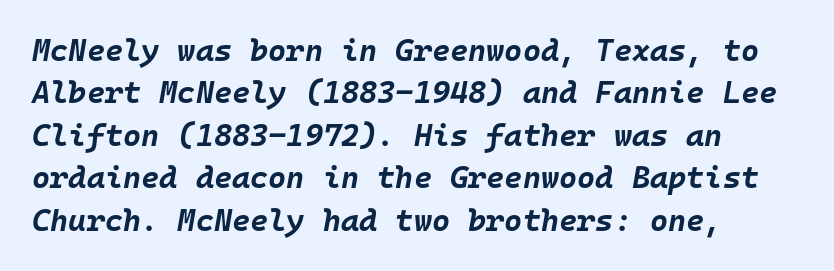
Q: Is the text bold? A: Yes.
Q: Is the text italic (slanted)? A: Yes, it leans right by about 10 degrees.
Q: Is the text underlined? A: No.
Q: How is the paragraph aligned? A: Left-aligned.
Q: Is the spacing between letters normal or unusually wide? A: Normal.
Q: Is the spacing between lines tight, normal or loose? A: Normal.
Q: Width (condensed, normal, or wide)? A: Normal.
Q: Stroke contrast? A: Low.
Q: x-height? A: Large.
Q: Monospaced? A: Yes.
